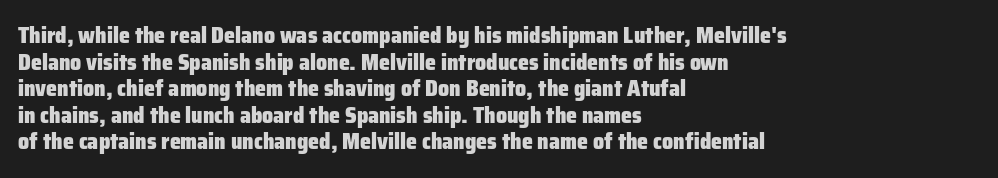
The image shows 22 px bold type, upright; set left-aligned, line spacing 1.21x, normal letter spacing, not underlined.
